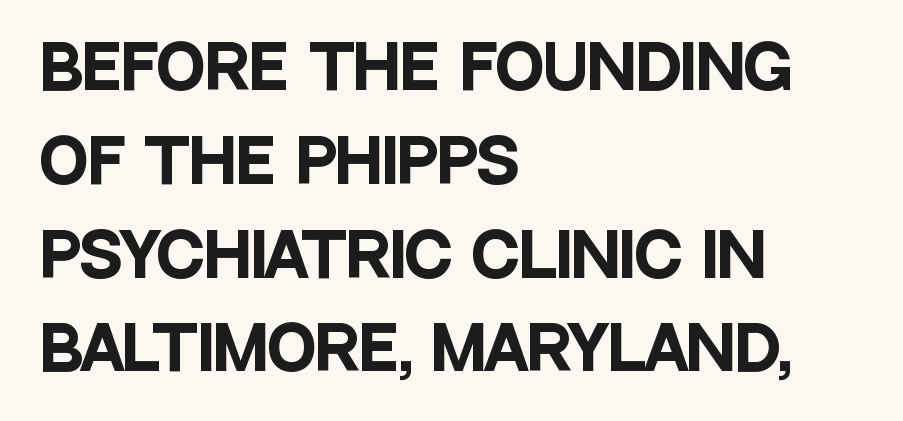
The lines sit at an ordinary, default distance from one another. Varying glyph widths throughout — classic text-font behaviour. Font category for this specimen: sans-serif. Compared with a centered layout, this one pins lines to the left instead. It's the straight-up-and-down kind of type. Plain, unruled lines of type.
